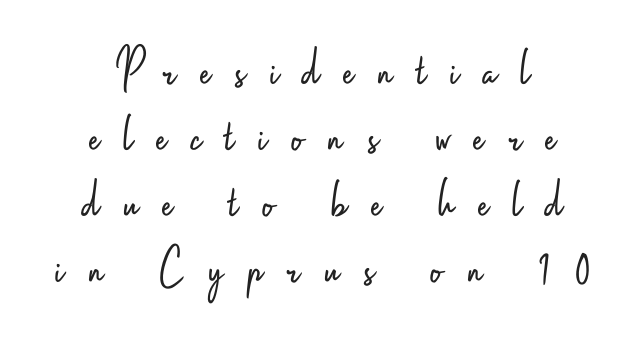
Note the varied advance widths — an 'i' is clearly narrower than an 'm'. Short note: letters widely spaced. The text block is weighted toward neither margin, spreading evenly from the middle.
